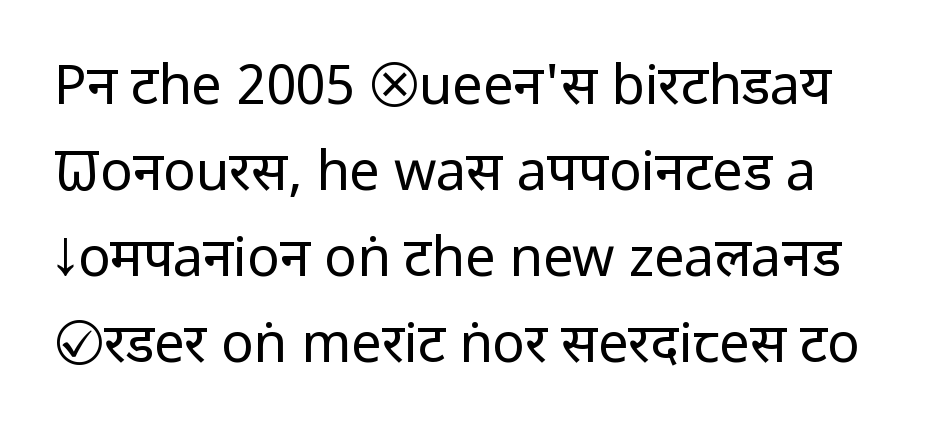
{"serif": "no", "italic": "no", "bold": "no", "weight": "regular", "width": "condensed", "stroke_contrast": "low", "x_height": "large", "monospaced": "no", "underline": "no", "line_spacing": "normal", "line_spacing_ratio": 1.59, "letter_spacing": "normal", "letter_spacing_em": 0.0, "glyph_px": 54}
